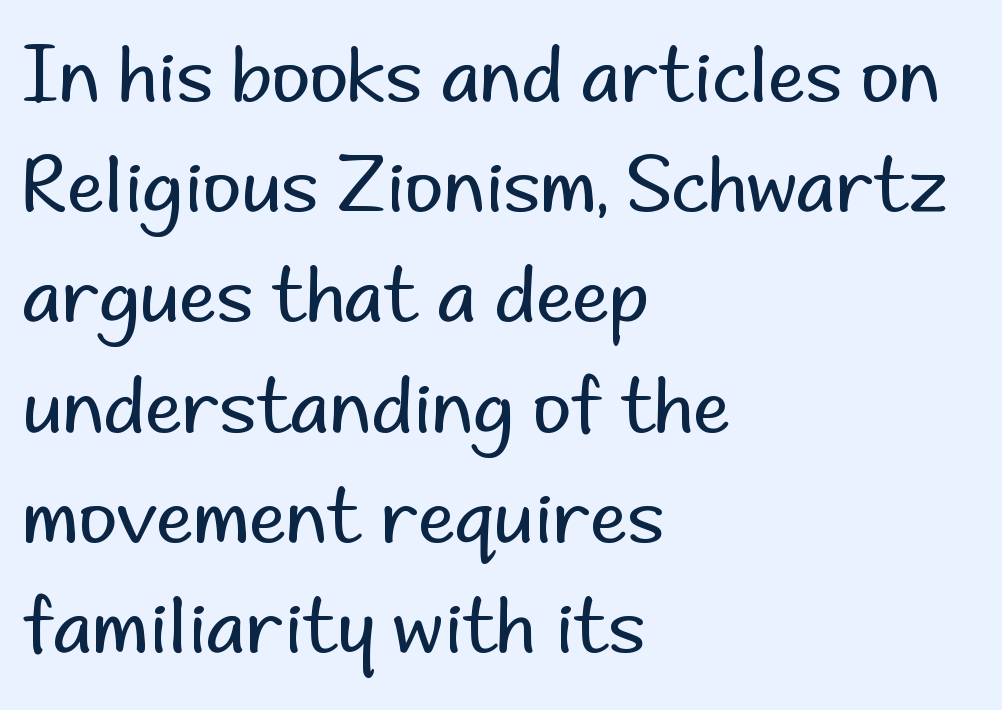
{"serif": "no", "italic": "no", "bold": "no", "weight": "regular", "width": "normal", "stroke_contrast": "low", "x_height": "small", "monospaced": "no", "underline": "no", "align": "left", "line_spacing": "normal", "line_spacing_ratio": 1.47, "letter_spacing": "normal", "letter_spacing_em": 0.0, "glyph_px": 75}
